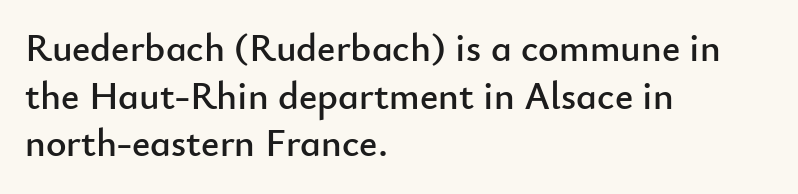
Style check: upright. Notice how the passage keeps a crisp vertical edge on the left only. Note the varied advance widths — an 'i' is clearly narrower than an 'm'. Typographically, this falls in the sans-serif category. The space beneath each line is pristine and unruled. The passage shown has conventional tracking throughout.
